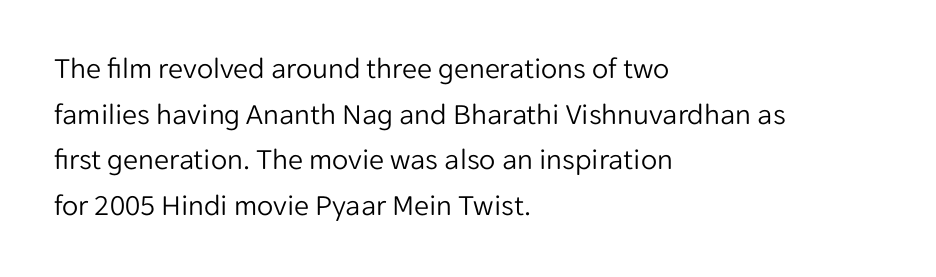
{"serif": "no", "italic": "no", "bold": "no", "weight": "light", "width": "normal", "stroke_contrast": "low", "x_height": "medium", "monospaced": "no", "underline": "no", "align": "left", "line_spacing": "normal", "line_spacing_ratio": 1.52, "letter_spacing": "normal", "letter_spacing_em": 0.0, "glyph_px": 30}
